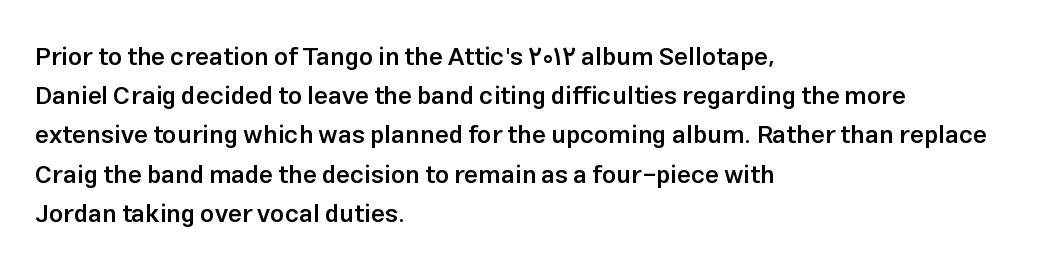
Q: Is the text bold? A: Semi-bold.
Q: Is the text italic (slanted)? A: No, it is upright.
Q: Is the text underlined? A: No.
Q: How is the paragraph aligned? A: Left-aligned.
Q: Is the spacing between letters normal or unusually wide? A: Normal.
Q: Is the spacing between lines tight, normal or loose? A: Normal.
